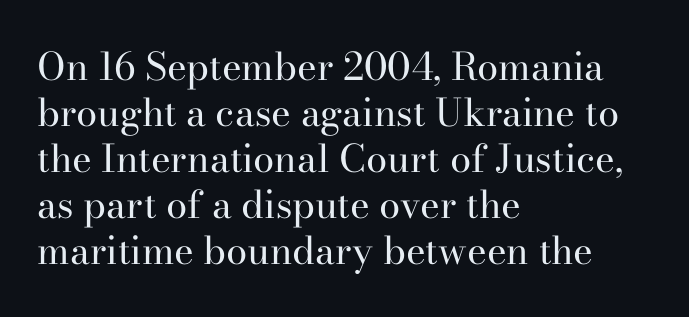
Q: Is the text bold? A: No.
Q: Is the text italic (slanted)? A: No, it is upright.
Q: Is the typeface a serif or a sans-serif typeface? A: Serif.
Q: Is the text underlined? A: No.
Q: How is the paragraph aligned? A: Left-aligned.
Q: Is the spacing between letters normal or unusually wide? A: Normal.
Q: Width (condensed, normal, or wide)? A: Normal.
Q: Stroke contrast? A: High.
Q: x-height? A: Small.
Q: Monospaced? A: No.
